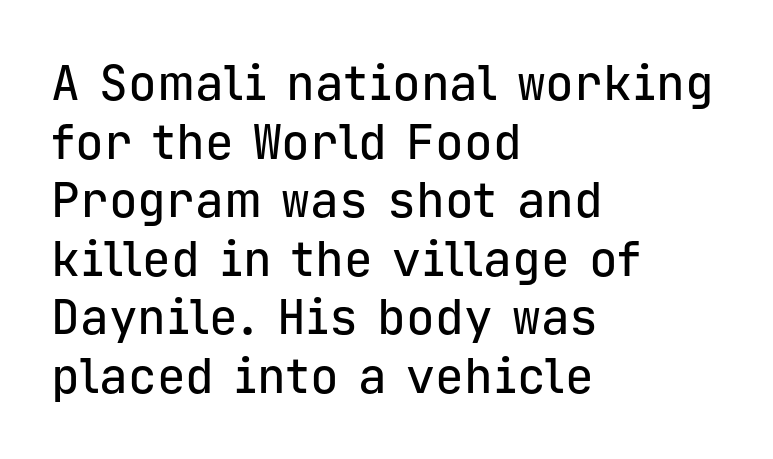
The image shows 48 px sans-serif type, upright, monospaced; set left-aligned, line spacing 1.22x, normal letter spacing, not underlined; low stroke contrast and a medium x-height.
